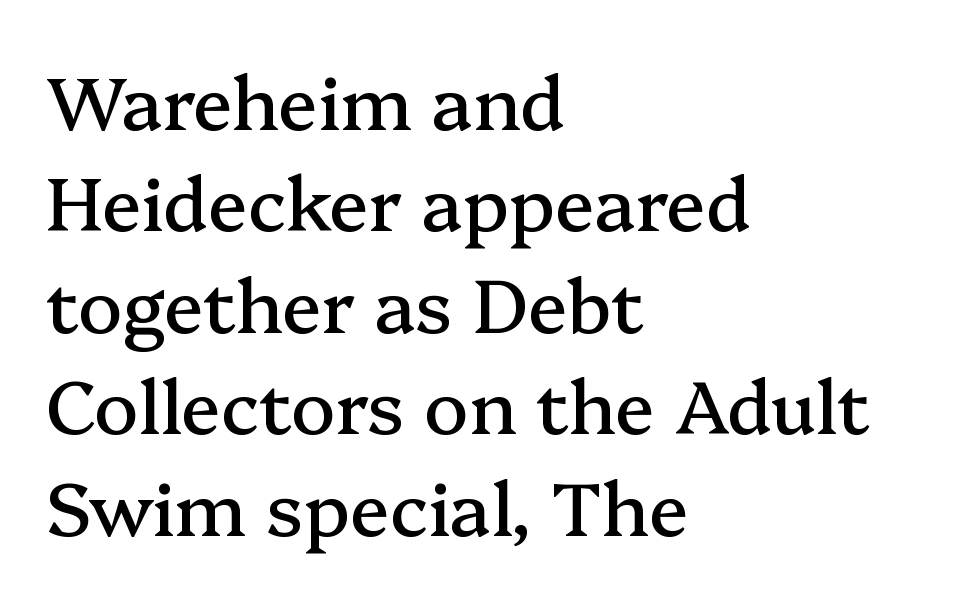
Any mark beneath the type? The region is blank. Caption: standard tracking, unaltered. Casual observation: everything's shoved over to the left. Do the letters lean? They stand straight. Font category for this specimen: serif. Here the designer chose a conventional face with non-uniform glyph widths.
